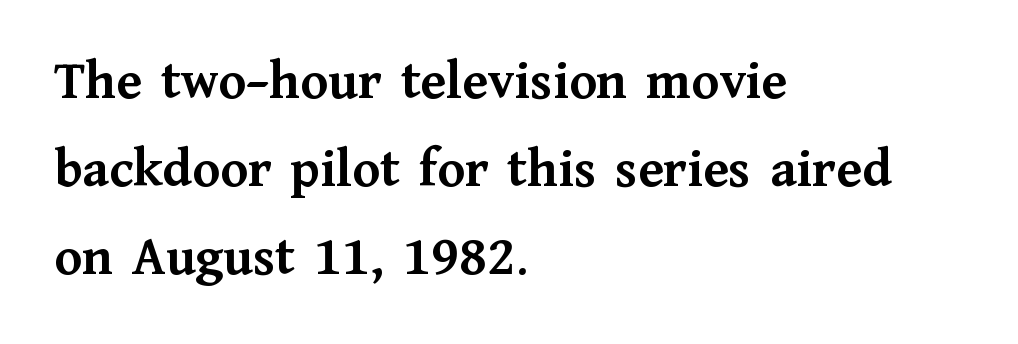
{"serif": "yes", "italic": "no", "bold": "yes", "weight": "semibold", "width": "normal", "stroke_contrast": "medium", "x_height": "medium", "monospaced": "no", "underline": "no", "align": "left", "line_spacing": "normal", "line_spacing_ratio": 1.57, "letter_spacing": "normal", "letter_spacing_em": 0.0, "glyph_px": 56}
